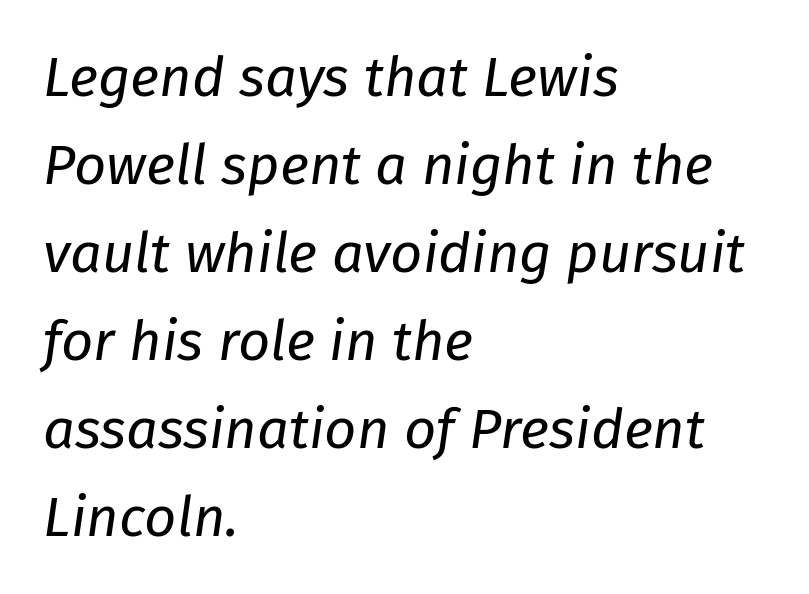
Observe the ordinary spacing: letters are neighbours, not strangers. The specimen omits any rule beneath the text block's lines. The typography opts for an oblique posture over an upright one. Is the type heavy? It reads as light-to-regular instead.
